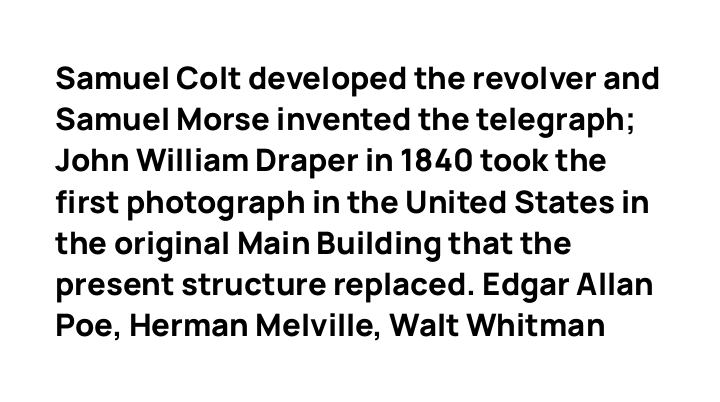
{"serif": "no", "italic": "no", "bold": "yes", "weight": "bold", "width": "normal", "stroke_contrast": "low", "x_height": "medium", "monospaced": "no", "underline": "no", "align": "left", "line_spacing": "normal", "line_spacing_ratio": 1.33, "letter_spacing": "normal", "letter_spacing_em": 0.0, "glyph_px": 31}
